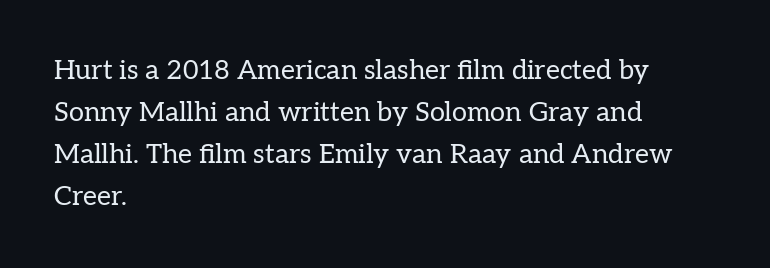
Q: Is the text bold? A: No.
Q: Is the text italic (slanted)? A: No, it is upright.
Q: Is the text underlined? A: No.
Q: How is the paragraph aligned? A: Left-aligned.
Q: Is the spacing between letters normal or unusually wide? A: Normal.
Q: Is the spacing between lines tight, normal or loose? A: Normal.
